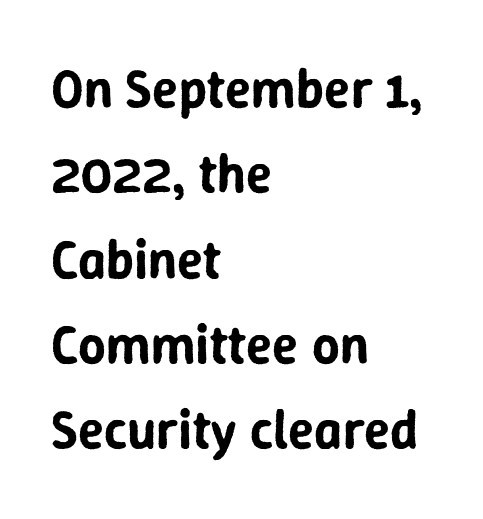
Q: Is the text italic (slanted)? A: No, it is upright.
Q: Is the typeface a serif or a sans-serif typeface? A: Sans-serif.
Q: Is the text underlined? A: No.
Q: How is the paragraph aligned? A: Left-aligned.
Q: Is the spacing between letters normal or unusually wide? A: Normal.
Q: Is the spacing between lines tight, normal or loose? A: Normal.
Q: Width (condensed, normal, or wide)? A: Normal.
Q: Stroke contrast? A: Low.
Q: x-height? A: Medium.
Q: Monospaced? A: No.
